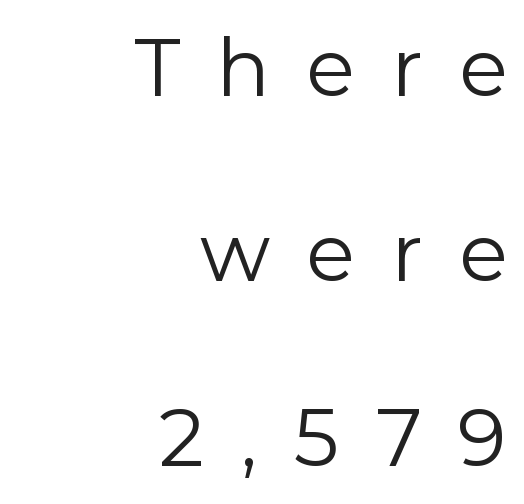
The image shows 80 px regular-weight sans-serif type, upright; set right-aligned, loose line spacing (2.31x), unusually wide letter spacing (+0.45 em), not underlined; low stroke contrast and a medium x-height.
